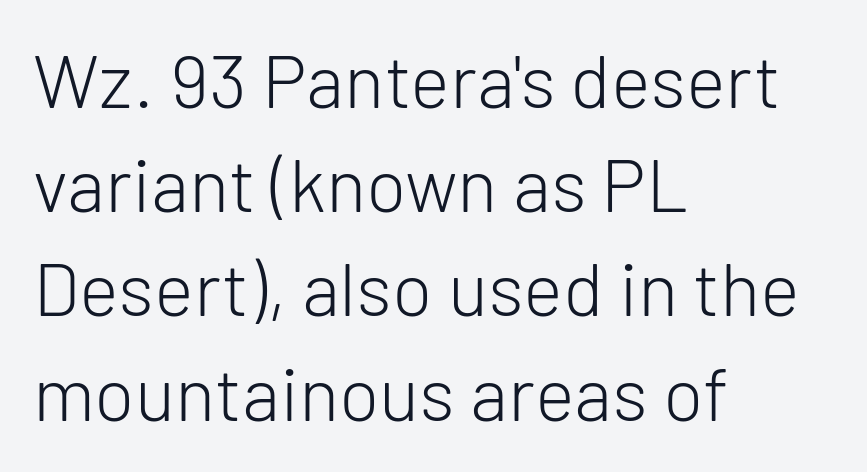
Q: Is the text bold? A: No.
Q: Is the text italic (slanted)? A: No, it is upright.
Q: Is the typeface a serif or a sans-serif typeface? A: Sans-serif.
Q: Is the text underlined? A: No.
Q: How is the paragraph aligned? A: Left-aligned.
Q: Is the spacing between letters normal or unusually wide? A: Normal.
Q: Is the spacing between lines tight, normal or loose? A: Normal.
Q: Width (condensed, normal, or wide)? A: Normal.
Q: Stroke contrast? A: Low.
Q: x-height? A: Medium.
Q: Monospaced? A: No.
